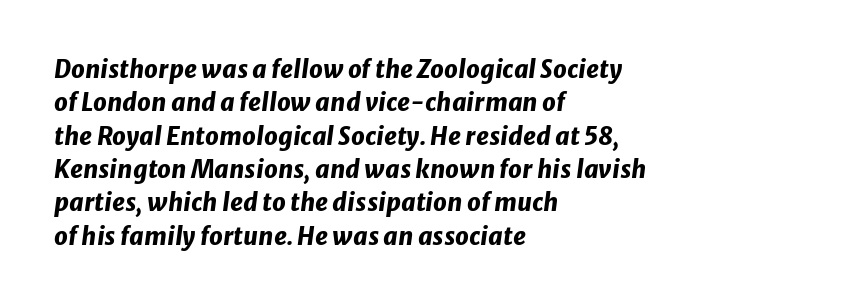
The image shows 24 px bold type, italic (leaning right); set left-aligned, normal line spacing (1.39x), normal letter spacing, not underlined.
